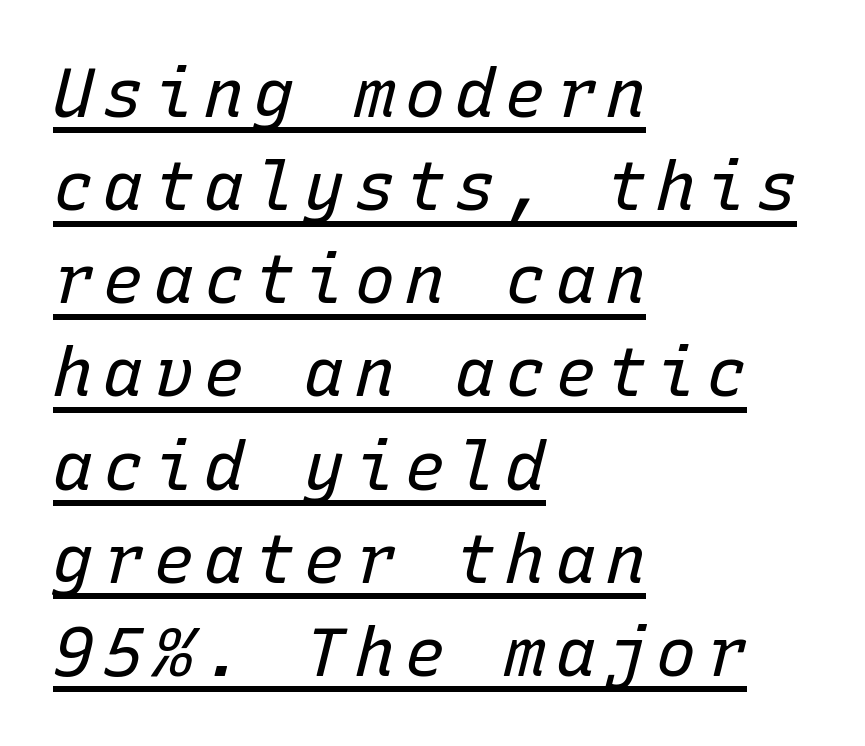
Honestly, the row spacing looks completely unremarkable. A light-to-regular cut is what we see here. Underlined type. Note the uniform advance width — an 'i' takes as much space as an 'm'. This sample is left-justified, so line endings fall wherever the words run out.
